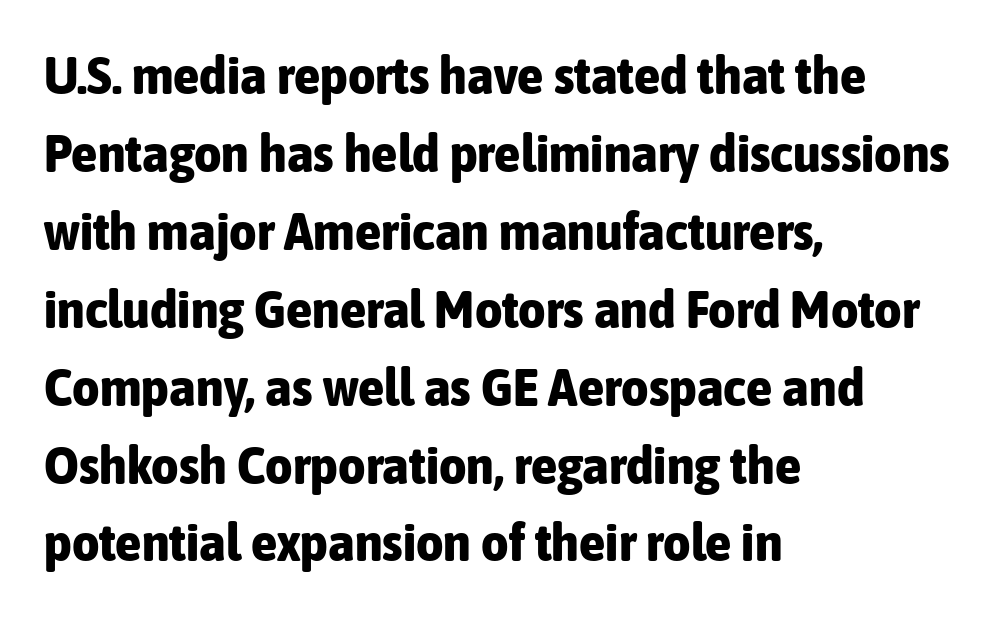
{"serif": "no", "italic": "no", "bold": "yes", "weight": "bold", "width": "condensed", "stroke_contrast": "low", "x_height": "medium", "monospaced": "no", "underline": "no", "align": "left", "line_spacing": "normal", "line_spacing_ratio": 1.47, "letter_spacing": "normal", "letter_spacing_em": 0.0, "glyph_px": 53}
